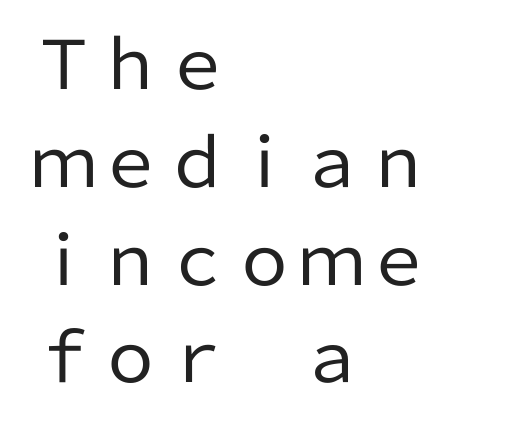
The image shows 67 px regular-weight sans-serif type, upright; set left-aligned, normal line spacing (1.46x), normal letter spacing, not underlined; low stroke contrast and a medium x-height.
